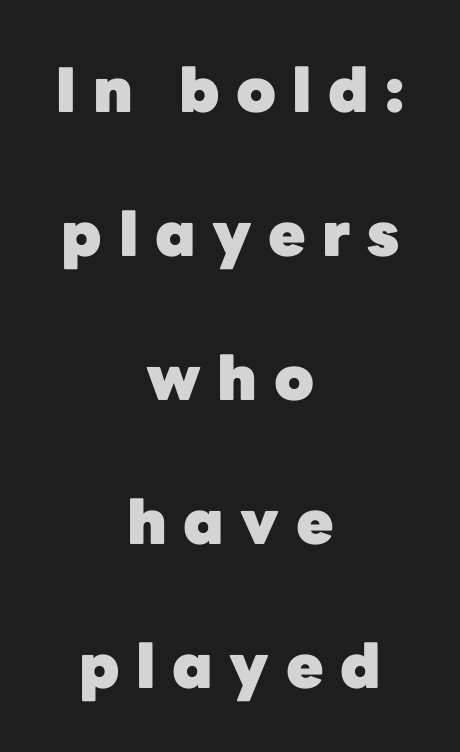
{"serif": "no", "italic": "no", "bold": "yes", "weight": "heavy", "width": "normal", "stroke_contrast": "low", "x_height": "medium", "monospaced": "no", "underline": "no", "align": "center", "line_spacing": "loose", "line_spacing_ratio": 2.36, "letter_spacing": "wide", "letter_spacing_em": 0.27, "glyph_px": 61}
